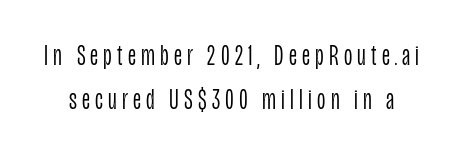
The image shows 29 px light, condensed sans-serif type, upright; set normal line spacing (1.51x), not underlined; low stroke contrast and a large x-height.
